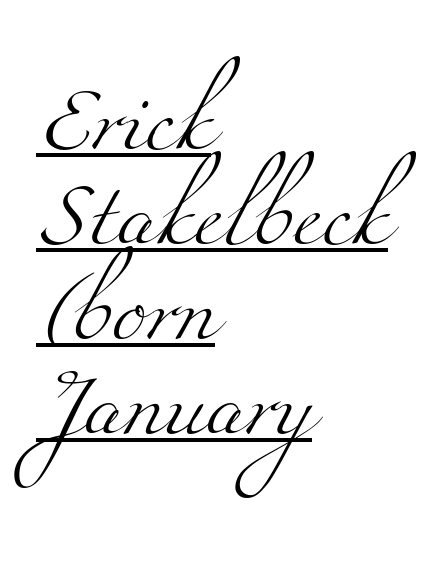
{"bold": "no", "weight": "light", "width": "wide", "stroke_contrast": "medium", "x_height": "small", "monospaced": "no", "underline": "yes", "align": "left", "line_spacing": "normal", "line_spacing_ratio": 1.46, "letter_spacing": "normal", "letter_spacing_em": 0.0, "glyph_px": 65}
